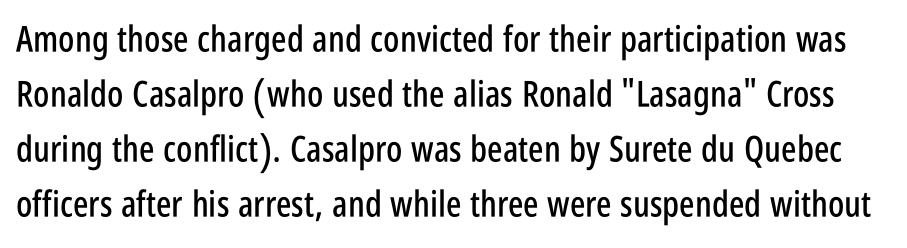
In terms of leading, this rendering sits right in the middle. Note the varied advance widths — an 'i' is clearly narrower than an 'm'. No word sits above an underline. The face used here is rendered with its standard letterfit. Grotesque or geometric, the face here clearly has no serifs. Characters remain perfectly vertical along every line.
